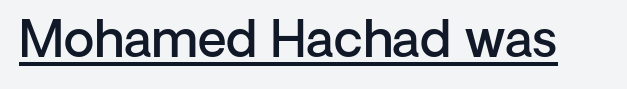
A typesetter would call this proportional, since set widths differ per character. Posture: straight, roman, zero tilt. Look at the stroke-to-counter ratio: somewhat heavy, a semibold. Serifs: no, the terminals of the letterforms are clean. Here the glyphs are tracked normally, forming tight word shapes. A continuous stroke trails under the words, as in a hyperlink.
